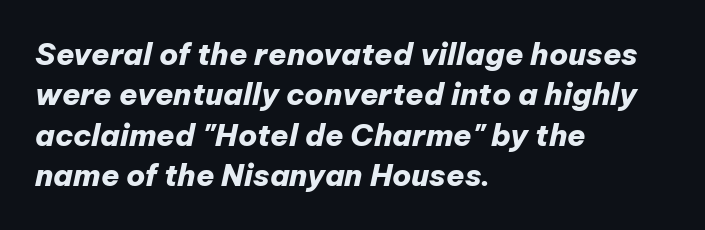
Q: Is the text bold? A: Yes.
Q: Is the text italic (slanted)? A: Yes, it leans right by about 12 degrees.
Q: Is the text underlined? A: No.
Q: How is the paragraph aligned? A: Left-aligned.
Q: Is the spacing between letters normal or unusually wide? A: Normal.
Q: Is the spacing between lines tight, normal or loose? A: Normal.
Q: Width (condensed, normal, or wide)? A: Normal.
Q: Stroke contrast? A: Low.
Q: x-height? A: Medium.
Q: Monospaced? A: No.
